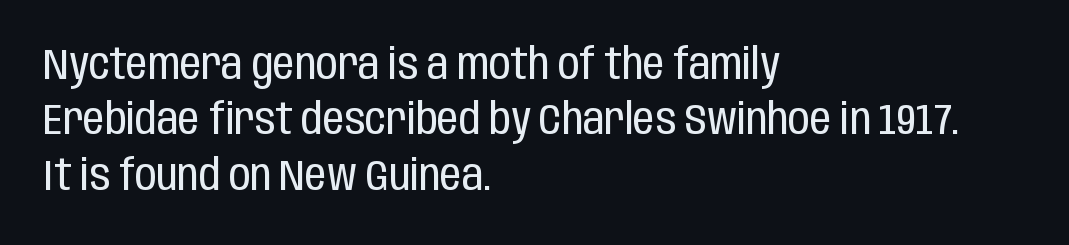
{"serif": "no", "italic": "no", "bold": "no", "weight": "regular", "width": "condensed", "stroke_contrast": "low", "x_height": "large", "monospaced": "no", "underline": "no", "align": "left", "line_spacing": "normal", "line_spacing_ratio": 1.29, "letter_spacing": "normal", "letter_spacing_em": 0.0, "glyph_px": 43}
